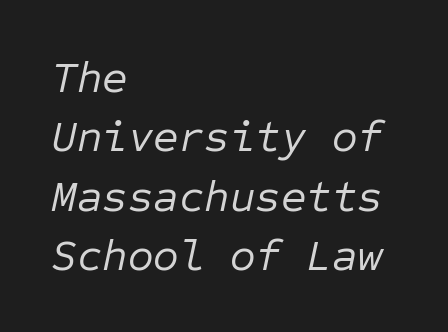
The image shows 44 px regular-weight type, italic (leaning right), monospaced; set left-aligned, normal line spacing (1.35x), normal letter spacing, not underlined; low stroke contrast and a medium x-height.
